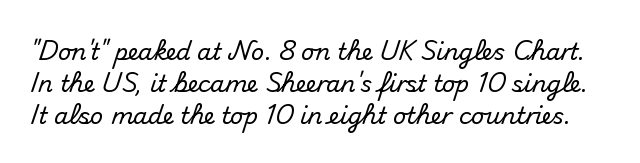
The image shows 23 px text type; set normal line spacing (1.39x), normal letter spacing, not underlined.
